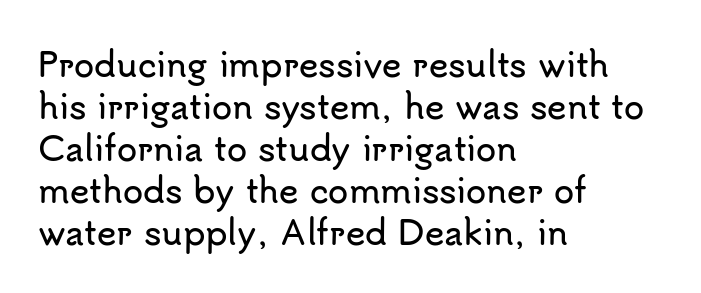
The image shows 33 px sans-serif type, upright; set left-aligned, normal line spacing (1.27x), normal letter spacing, not underlined; low stroke contrast and a small x-height.
